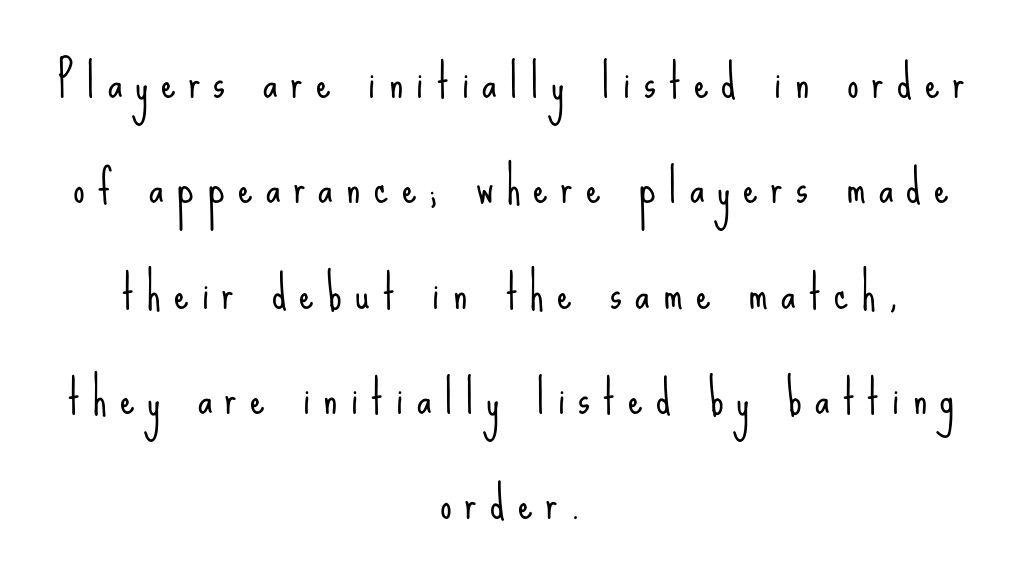
The image shows 46 px light, condensed sans-serif type, upright; set centered, loose line spacing (2.29x), unusually wide letter spacing (+0.29 em), not underlined; low stroke contrast and a small x-height.
